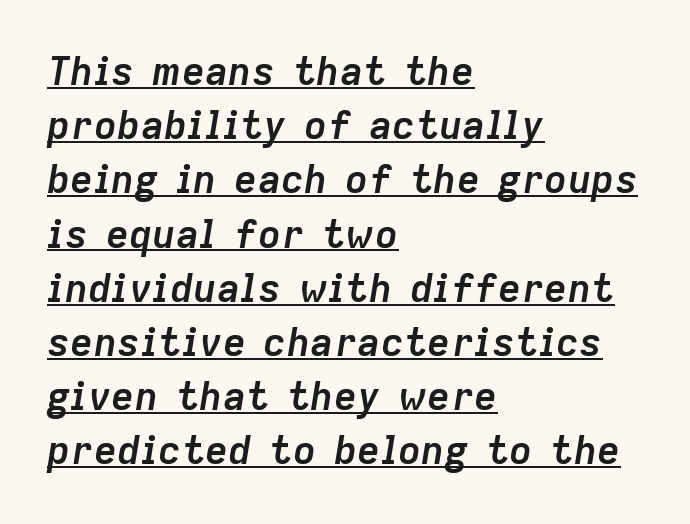
The image shows 39 px semibold type, italic (leaning right); set left-aligned, normal line spacing (1.39x), normal letter spacing, underlined; low stroke contrast and a medium x-height.
